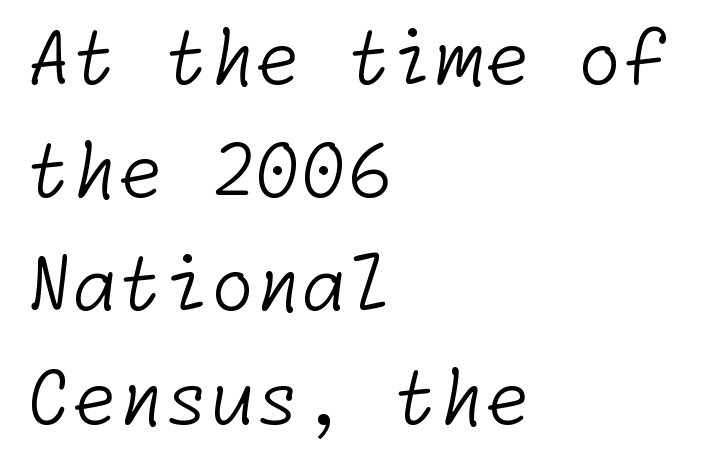
{"serif": "no", "bold": "no", "weight": "light", "width": "normal", "stroke_contrast": "low", "x_height": "medium", "underline": "no", "align": "left", "line_spacing": "normal", "line_spacing_ratio": 1.53, "letter_spacing": "normal", "letter_spacing_em": 0.0, "glyph_px": 74}
